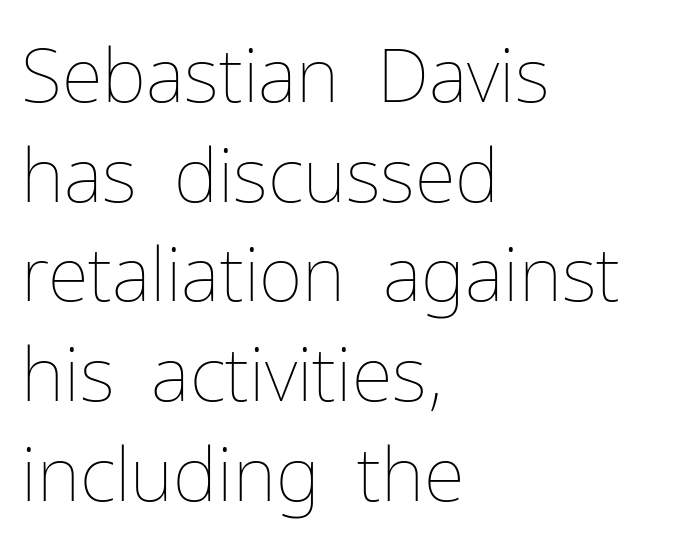
The image shows 75 px thin type, upright; set left-aligned, normal line spacing (1.33x), normal letter spacing, not underlined; low stroke contrast and a medium x-height.
